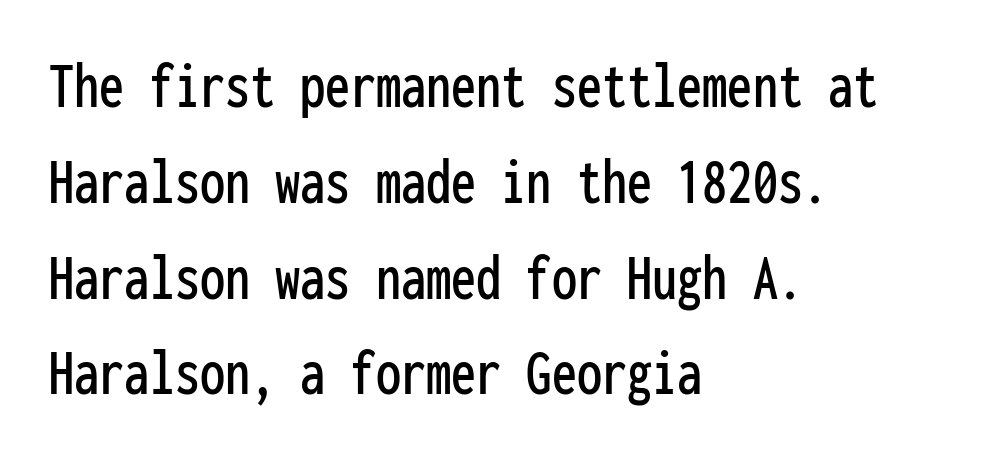
{"serif": "no", "italic": "no", "width": "condensed", "stroke_contrast": "low", "x_height": "medium", "monospaced": "yes", "underline": "no", "align": "left", "line_spacing": "normal", "line_spacing_ratio": 1.43, "letter_spacing": "normal", "letter_spacing_em": 0.0, "glyph_px": 67}
